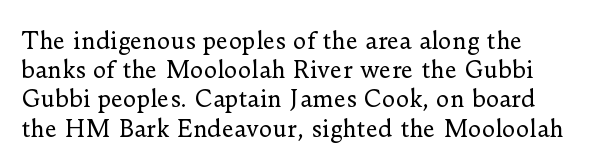
The image shows 23 px text type, upright; set normal line spacing (1.27x), normal letter spacing, not underlined.
